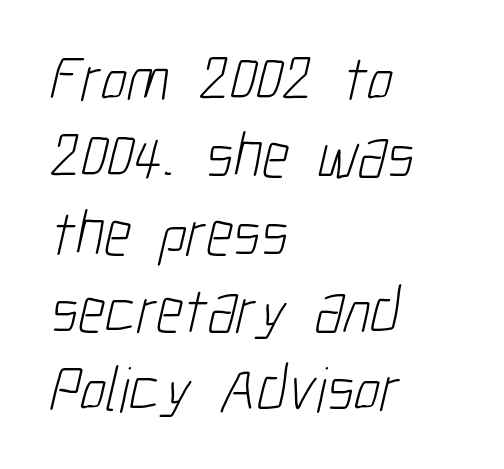
In CSS terms this would be text-align: left. This rendering leaves character spacing at its baseline value. Observe the absence of serifs on each vertical stroke in this sample. The rendering uses natural spacing where letterforms have individual widths.
